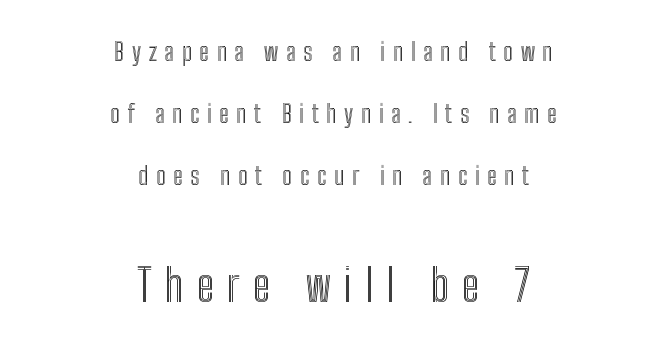
The image shows 44 px condensed type, upright; set centered, loose line spacing (2.49x), unusually wide letter spacing (+0.3 em), not underlined; the second (bottom) block is 1.76x larger; a medium x-height.
